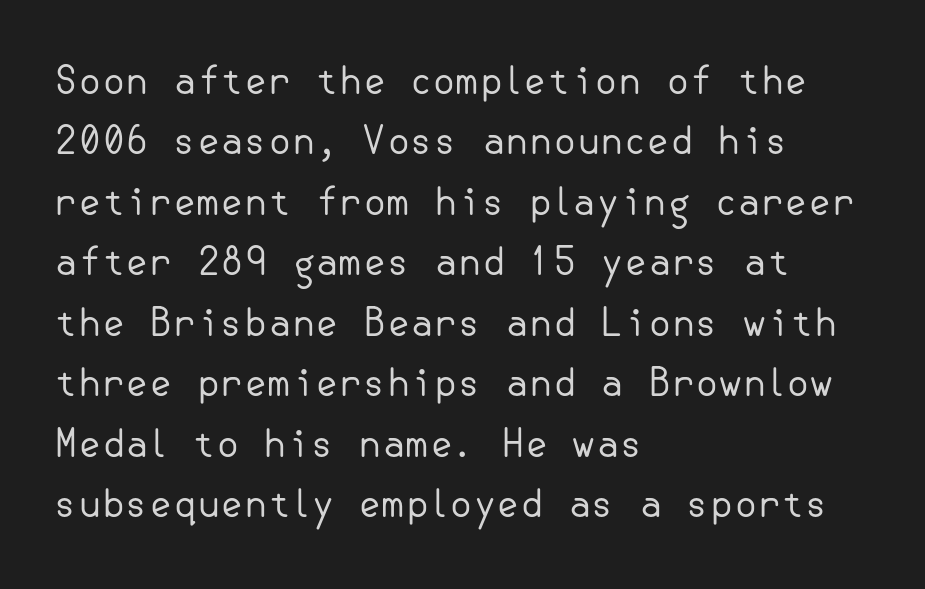
Compared with typical body copy, the letter spacing here is the same. Short and long lines alike share a common starting point at left. Descenders hang freely into open space. The text was rendered using a sans face with plain stroke endings. Vertically, the passage feels balanced, rows spaced as you'd expect. The characters are drawn with everyday or finer stroke widths.
